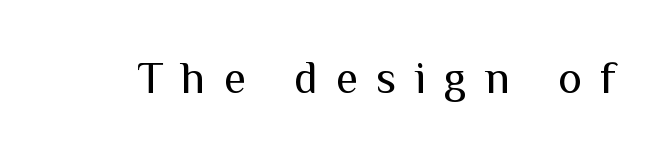
The image shows 45 px regular-weight sans-serif type, upright; set unusually wide letter spacing (+0.41 em), not underlined; medium stroke contrast and a medium x-height.
